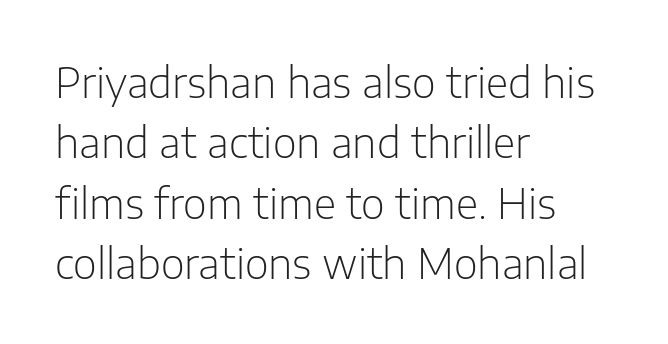
The image shows 41 px light sans-serif type, upright; set left-aligned, normal line spacing (1.47x), normal letter spacing, not underlined; low stroke contrast and a medium x-height.
